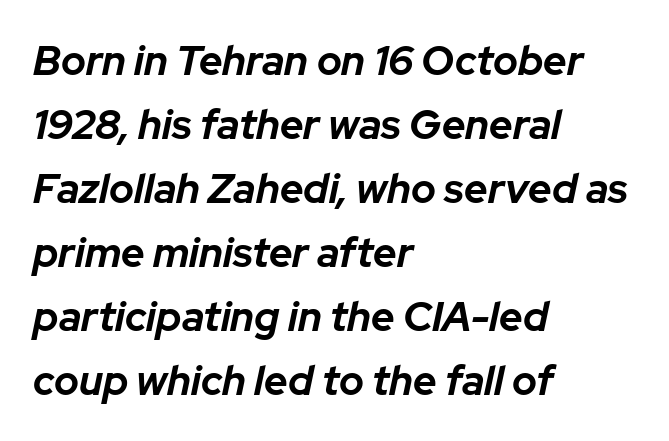
Compared with typical body copy, the letter spacing here is the same. Would a proofreader flag this as italicized? Yes. Horizontal alignment here is leftward, the default for most running prose. The passage shown is typed in a proportional face where columns would drift. Weight check: bold — yes, fully. The space directly below the letters is spotless.
